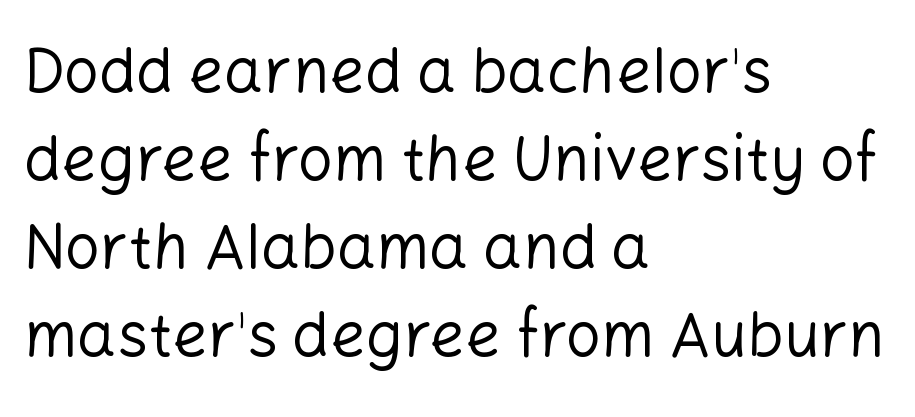
{"serif": "no", "italic": "no", "bold": "no", "weight": "regular", "width": "normal", "stroke_contrast": "low", "x_height": "medium", "monospaced": "no", "underline": "no", "align": "left", "line_spacing": "normal", "line_spacing_ratio": 1.42, "letter_spacing": "normal", "letter_spacing_em": 0.0, "glyph_px": 62}
